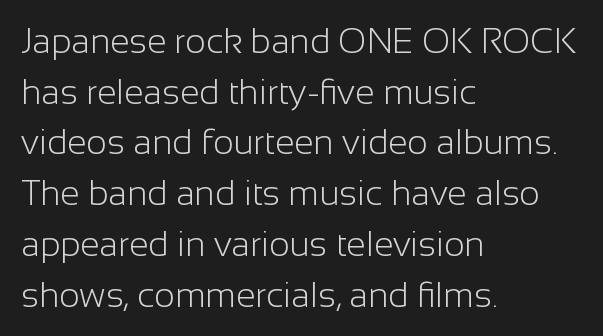
You can tell from the bare stems that sans-serif type was used. Think of a printed novel: that variable character pitch is what you see here. Typeset ragged right — the left edge is the straight one. Tracking here is standard; glyphs follow each other at the usual distance. Rule under the text: the space is simply empty. Is the type heavy? It reads as light-to-regular instead.
